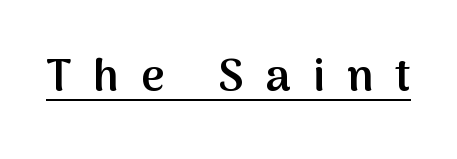
Observe the wide spacing: letters keep a clear distance from each other. Is this a fixed-width face? No — the glyphs have proportional, varying widths. If you drew a line through each stem, it would be perfectly vertical. How heavy is the stroke? Medium-heavy — a semibold, shy of bold.
